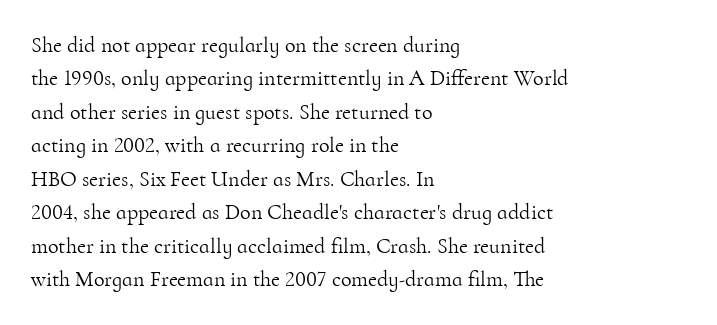
The image shows 22 px text type, upright; set left-aligned, normal line spacing (1.52x), normal letter spacing, not underlined.
